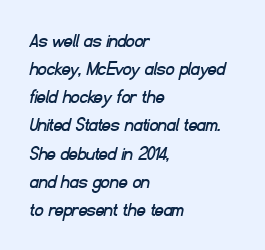
The image shows 21 px text type; set left-aligned, normal line spacing (1.34x), normal letter spacing, not underlined.
